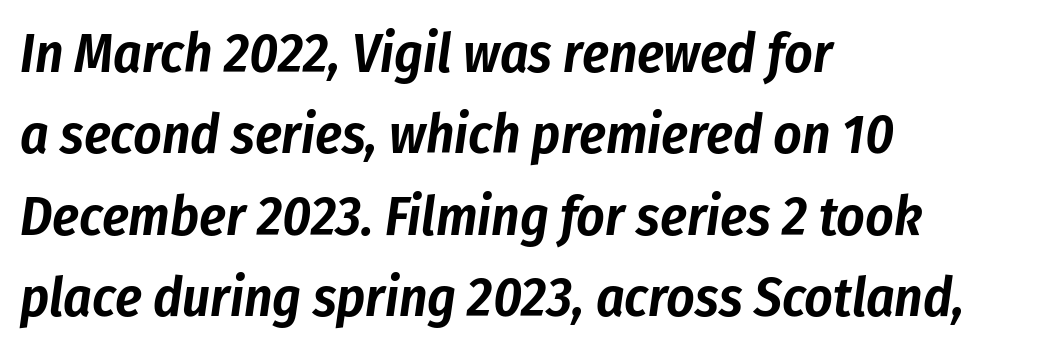
The image shows 55 px condensed type, italic (leaning right); set left-aligned, normal line spacing (1.48x), normal letter spacing, not underlined; low stroke contrast and a medium x-height.
